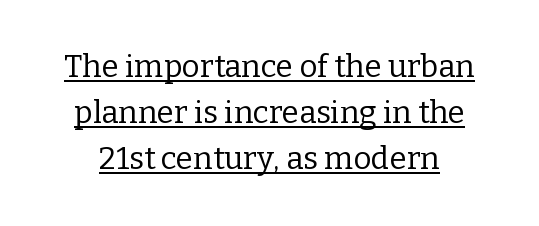
The image shows 31 px regular-weight serif type, upright; set normal line spacing (1.48x), normal letter spacing, underlined; low stroke contrast and a medium x-height.
